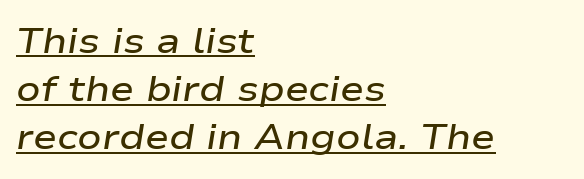
Q: Is the text bold? A: Semi-bold.
Q: Is the text italic (slanted)? A: Yes, it leans right by about 9 degrees.
Q: Is the text underlined? A: Yes.
Q: How is the paragraph aligned? A: Left-aligned.
Q: Is the spacing between letters normal or unusually wide? A: Normal.
Q: Is the spacing between lines tight, normal or loose? A: Normal.
Q: Width (condensed, normal, or wide)? A: Wide.
Q: Stroke contrast? A: Low.
Q: x-height? A: Medium.
Q: Monospaced? A: No.
